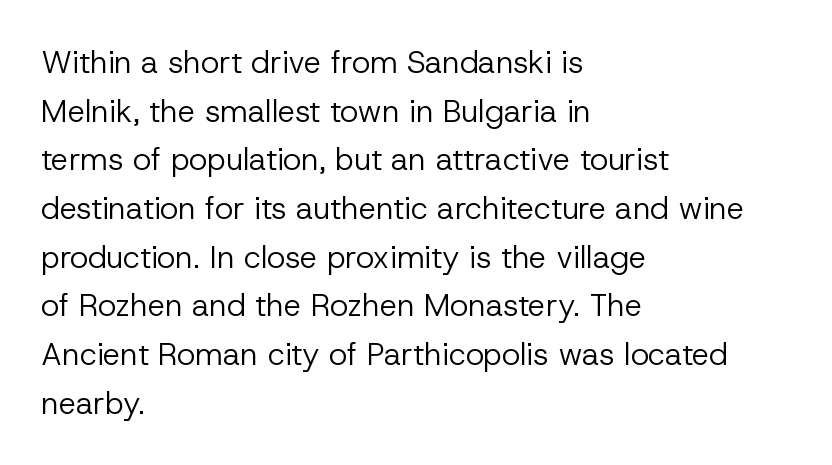
Compared with a typical body face, this is equally light or lighter still. Teacher's note: observe the even left margin — that is flush-left alignment. Is this a fixed-width face? No — the glyphs have proportional, varying widths. The letters stand straight up with perfectly vertical stems. This sample uses plain, unmodified letter spacing.
